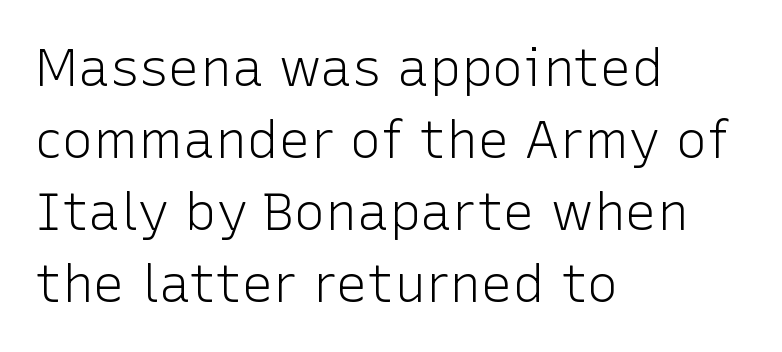
Reading down the block, your eye returns to a fixed left position each line. Anything drawn beneath the words? Only blank space. The characters display no serif detailing; their extremities are plain. The type sits square on the baseline with zero lean. Think of a printed novel: that variable character pitch is what you see here. You could call the tracking neutral — neither tight nor loose.
